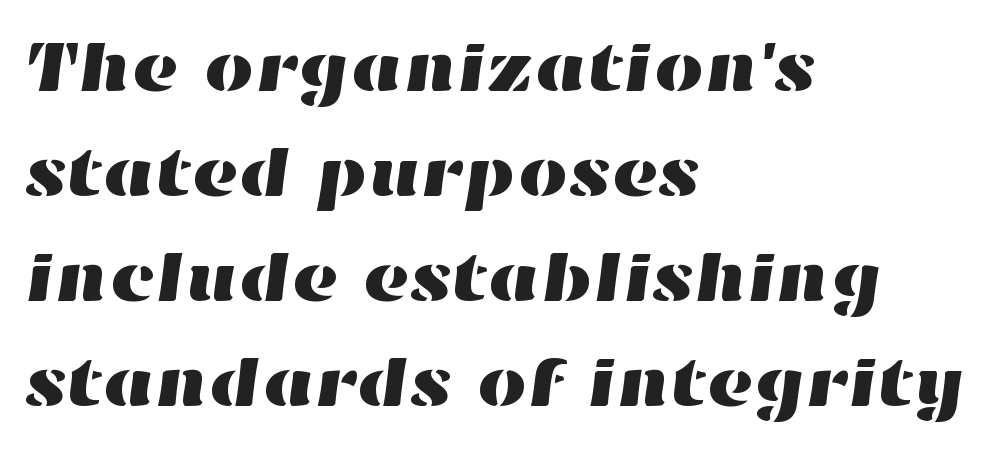
Beneath every word, the page is bare. Evenly set lines give the paragraph a standard silhouette. Default kerning and tracking; the words read as compact shapes. These lines are rendered in a variable-pitch font. Alignment: flush left.
